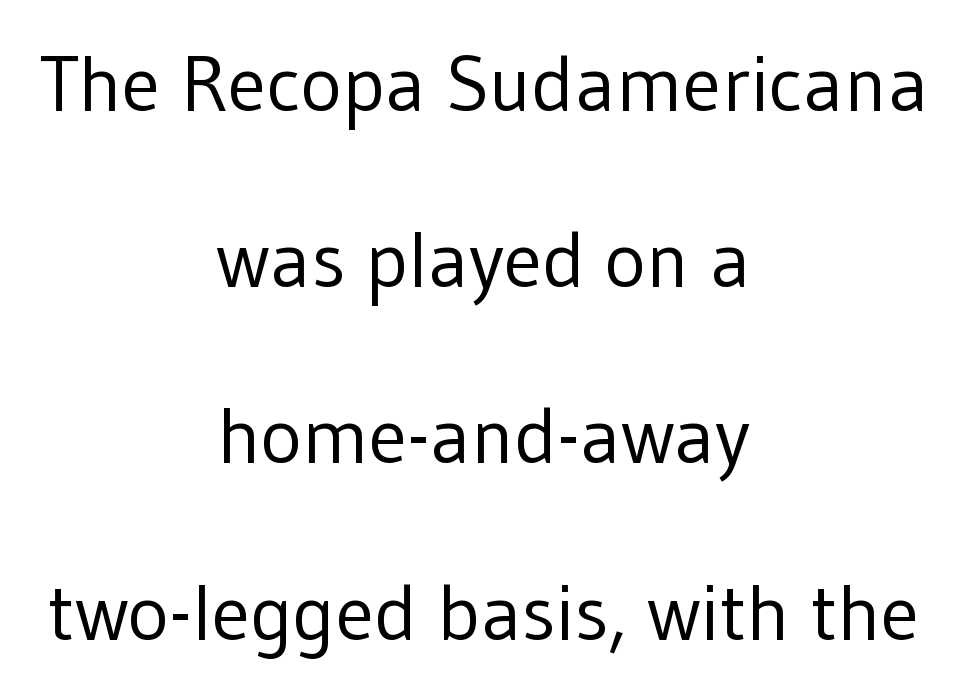
{"serif": "no", "italic": "no", "bold": "no", "weight": "regular", "width": "normal", "stroke_contrast": "low", "x_height": "medium", "monospaced": "no", "underline": "no", "align": "center", "line_spacing": "loose", "line_spacing_ratio": 2.23, "letter_spacing": "normal", "letter_spacing_em": 0.0, "glyph_px": 79}
